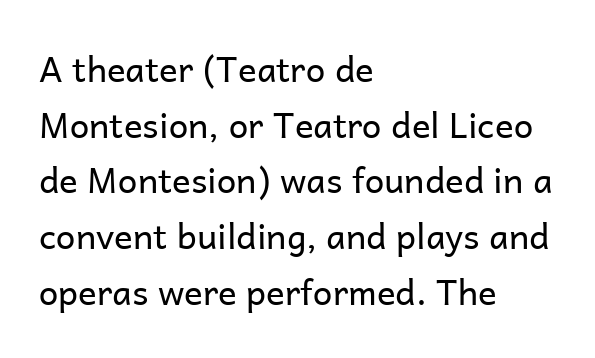
Q: Is the text bold? A: No.
Q: Is the text italic (slanted)? A: No, it is upright.
Q: Is the typeface a serif or a sans-serif typeface? A: Sans-serif.
Q: Is the text underlined? A: No.
Q: How is the paragraph aligned? A: Left-aligned.
Q: Is the spacing between letters normal or unusually wide? A: Normal.
Q: Is the spacing between lines tight, normal or loose? A: Normal.
Q: Width (condensed, normal, or wide)? A: Normal.
Q: Stroke contrast? A: Low.
Q: x-height? A: Medium.
Q: Monospaced? A: No.
